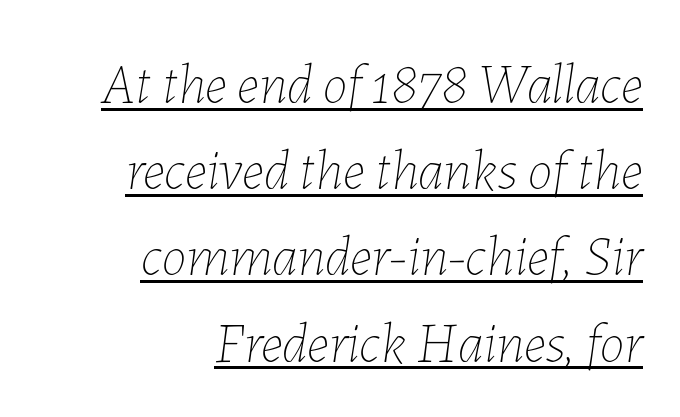
The image shows 56 px thin type, italic (leaning right); set right-aligned, normal line spacing (1.54x), normal letter spacing, underlined; low stroke contrast and a medium x-height.
